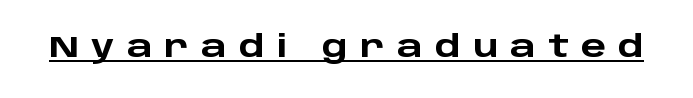
Q: Is the text bold? A: Yes.
Q: Is the text italic (slanted)? A: No, it is upright.
Q: Is the typeface a serif or a sans-serif typeface? A: Sans-serif.
Q: Is the text underlined? A: Yes.
Q: Is the spacing between letters normal or unusually wide? A: Unusually wide.
Q: Width (condensed, normal, or wide)? A: Wide.
Q: Stroke contrast? A: Low.
Q: x-height? A: Large.
Q: Monospaced? A: No.
